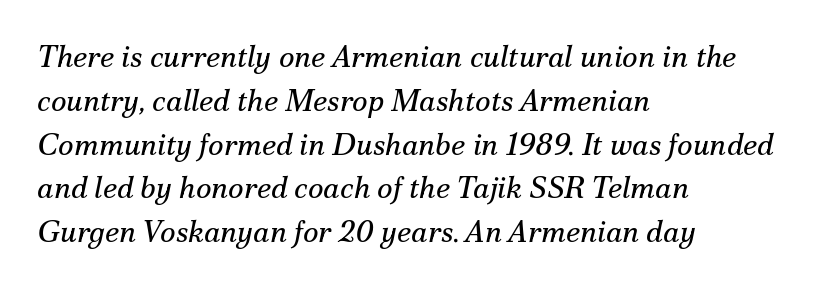
A typesetter would call this zero additional tracking. Serifs: yes, visible at the terminals of the letterforms. Yep, that's italic — everything's leaning. A bare baseline throughout the passage. The paragraph shown leans on its left margin.
